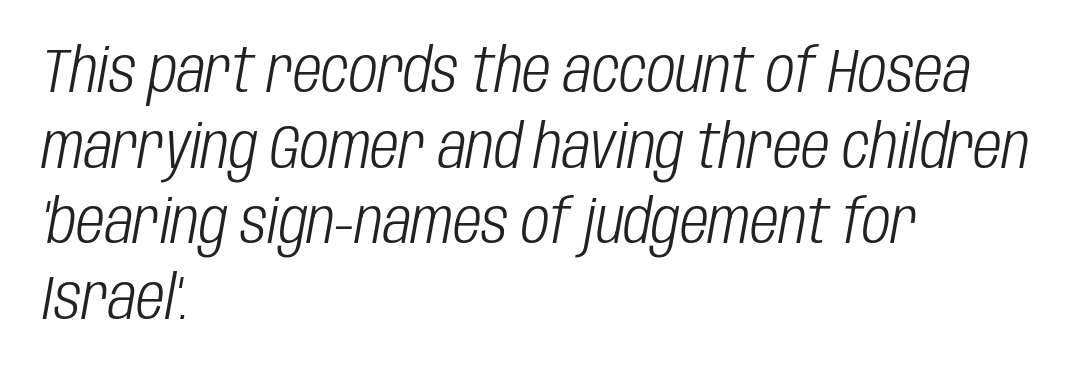
{"italic": "yes", "lean": "right", "slant_degrees": 10, "bold": "no", "weight": "light", "width": "condensed", "stroke_contrast": "low", "x_height": "large", "monospaced": "no", "underline": "no", "align": "left", "line_spacing_ratio": 1.22, "letter_spacing": "normal", "letter_spacing_em": 0.0, "glyph_px": 62}
